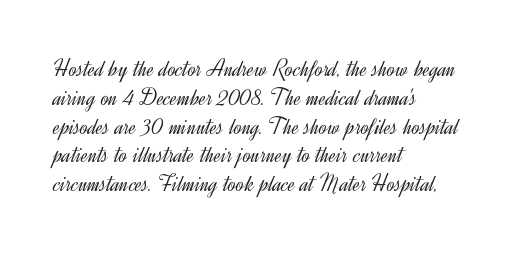
Horizontal alignment here is leftward, the default for most running prose. Is the stroke heavy? The answer is a plain regular-or-lighter. The baseline area is clear. Between one letter and the next there's only the usual sliver of space.
